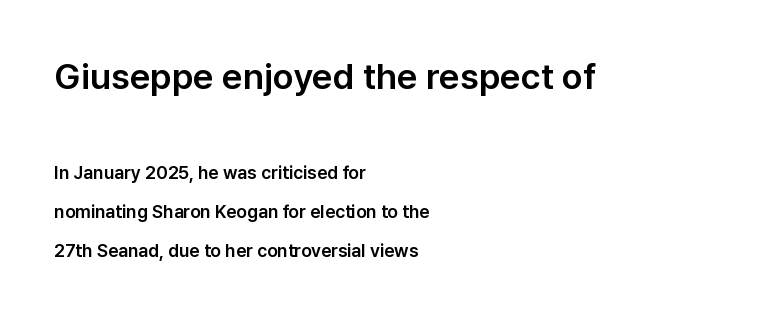
{"serif": "no", "italic": "no", "width": "normal", "stroke_contrast": "low", "x_height": "medium", "monospaced": "no", "underline": "no", "align": "left", "line_spacing": "loose", "line_spacing_ratio": 2.17, "letter_spacing": "normal", "letter_spacing_em": 0.0, "larger_block": "first", "size_ratio": 2.0, "glyph_px": 36}
